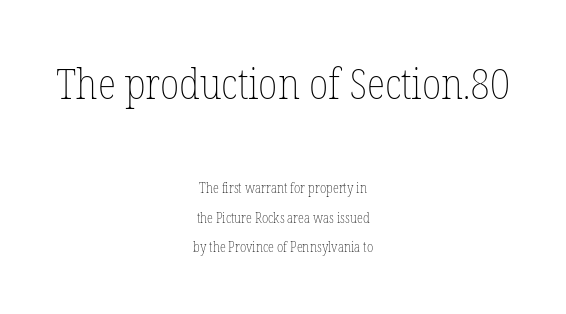
Proportional: the letters do not fall into vertical columns. There is no visible air inserted between adjacent glyphs. The weight would be labelled regular, book, light, or lighter still. The upper block of text is set noticeably larger than the block beneath it.
